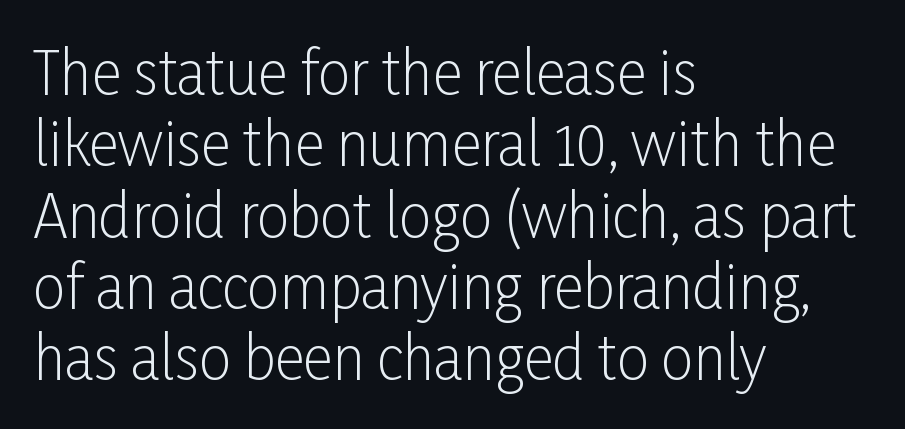
Character widths vary here, with narrow letters taking less room than wide ones. In terms of letterspacing, this is plain default setting. I'd call this a sans setting — the letters go barefoot. Bold? No — there's no thickening of the strokes. Which margin do the lines hug? The left one — the right edge is uneven.
